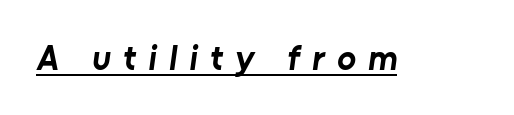
The specimen includes a rule beneath the text block's lines. Typographically, this falls in the sans-serif category. The passage shown is typed in a proportional face where columns would drift. Honestly, the letter spacing is so wide it's the main thing you notice.
